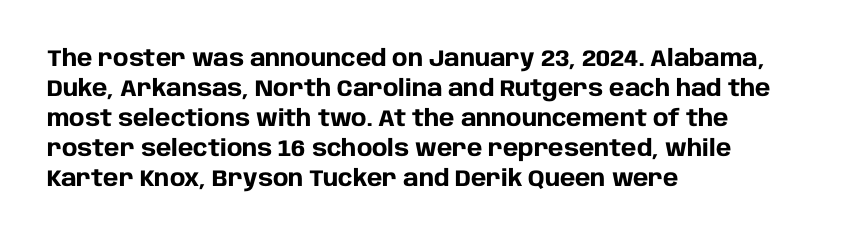
Designer's note — italics off, roman on. Clear beneath every line of the passage. Set as a true bold cut, around the 700 mark. How would I describe the line gaps? Plain and ordinary.
